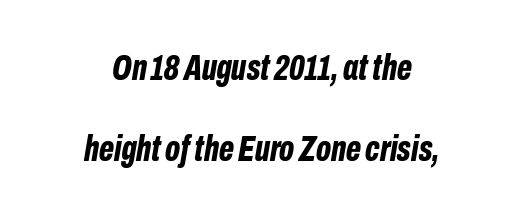
{"italic": "yes", "lean": "right", "slant_degrees": 10, "bold": "yes", "weight": "bold", "width": "condensed", "stroke_contrast": "low", "x_height": "medium", "monospaced": "no", "underline": "no", "align": "center", "line_spacing": "loose", "line_spacing_ratio": 2.24, "letter_spacing": "normal", "letter_spacing_em": 0.0, "glyph_px": 36}
